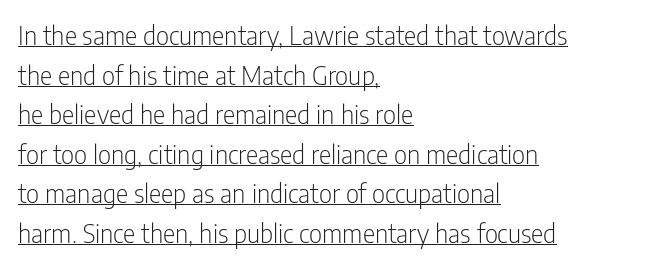
{"italic": "no", "bold": "no", "underline": "yes", "align": "left", "line_spacing": "normal", "line_spacing_ratio": 1.52, "letter_spacing": "normal", "letter_spacing_em": 0.0, "glyph_px": 26}
